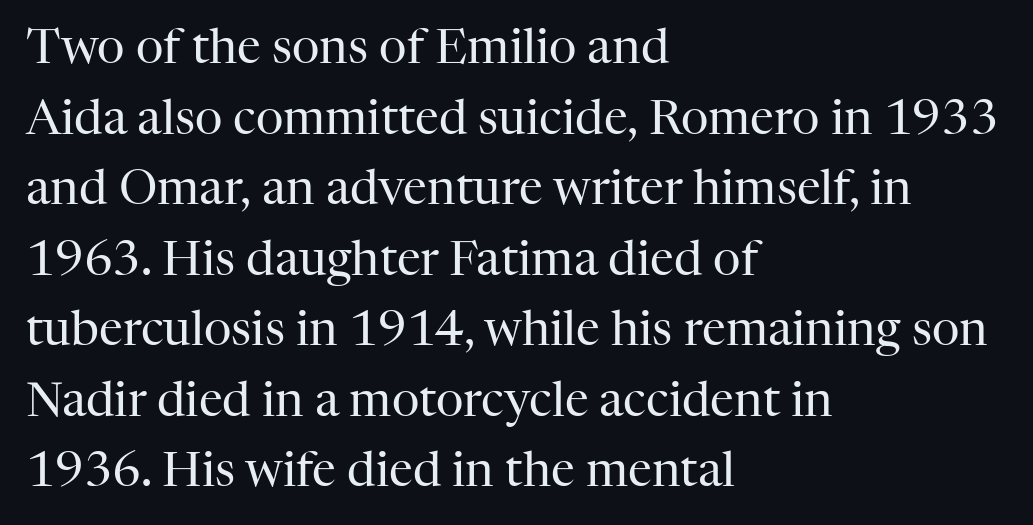
The image shows 48 px regular-weight serif type, upright; set left-aligned, normal line spacing (1.47x), normal letter spacing, not underlined; high stroke contrast and a medium x-height.
